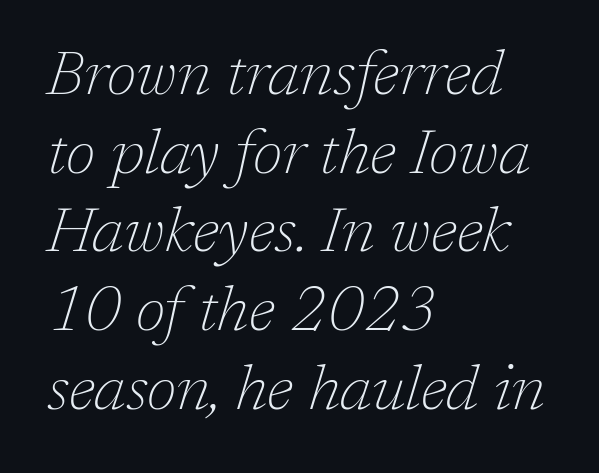
The font is comparable to plain body text, perhaps lighter. There is no visible air inserted between adjacent glyphs. The designer went with a serif here, giving each stem small feet. Leading: standard. Posture: slanted.
